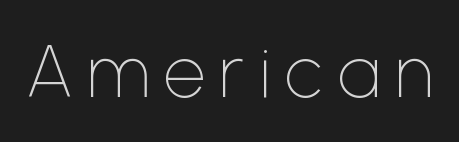
Q: Is the text bold? A: No.
Q: Is the text italic (slanted)? A: No, it is upright.
Q: Is the typeface a serif or a sans-serif typeface? A: Sans-serif.
Q: Is the text underlined? A: No.
Q: Width (condensed, normal, or wide)? A: Normal.
Q: Stroke contrast? A: Low.
Q: x-height? A: Medium.
Q: Monospaced? A: No.
